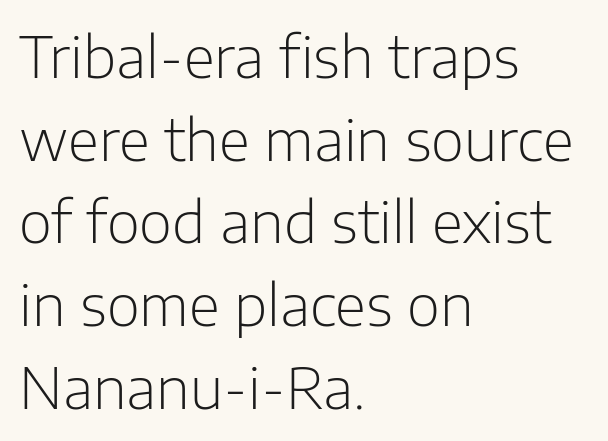
What stands out about the letter spacing? Nothing — it is the standard amount. The type family on display is of the sans-serif kind. Stems here are at most as thick as an everyday book face. In CSS terms this would be text-align: left. A typesetter would call this proportional, since set widths differ per character.
